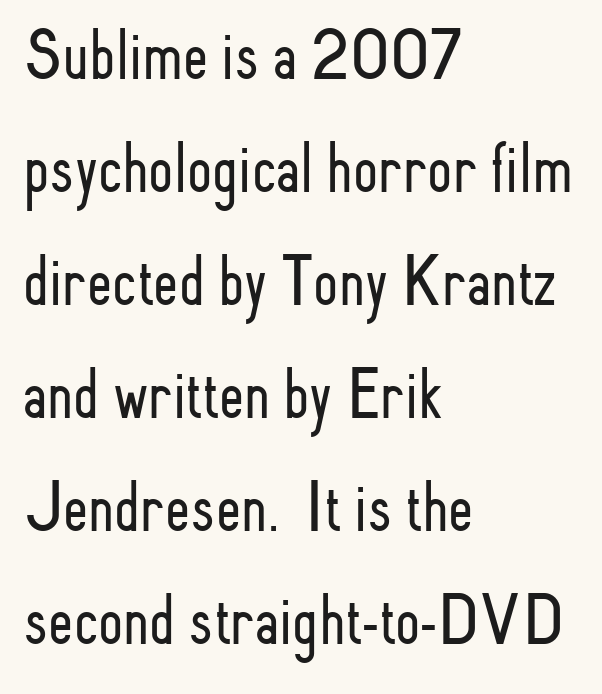
Q: Is the text bold? A: No.
Q: Is the text italic (slanted)? A: No, it is upright.
Q: Is the typeface a serif or a sans-serif typeface? A: Sans-serif.
Q: Is the text underlined? A: No.
Q: How is the paragraph aligned? A: Left-aligned.
Q: Is the spacing between letters normal or unusually wide? A: Normal.
Q: Is the spacing between lines tight, normal or loose? A: Normal.
Q: Width (condensed, normal, or wide)? A: Condensed.
Q: Stroke contrast? A: Low.
Q: x-height? A: Small.
Q: Monospaced? A: No.
